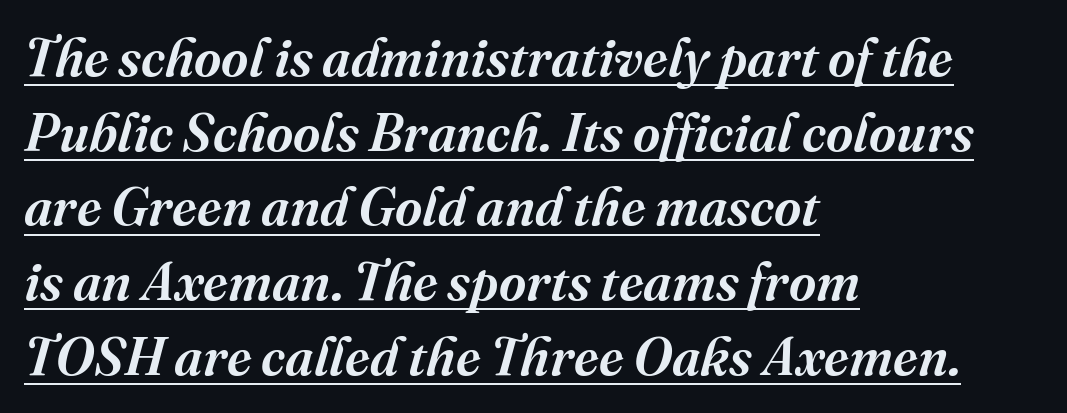
{"serif": "yes", "italic": "yes", "lean": "right", "slant_degrees": 16, "bold": "semi", "weight": "semibold", "width": "normal", "stroke_contrast": "medium", "x_height": "medium", "monospaced": "no", "underline": "yes", "align": "left", "line_spacing": "normal", "line_spacing_ratio": 1.41, "letter_spacing": "normal", "letter_spacing_em": 0.0, "glyph_px": 53}
